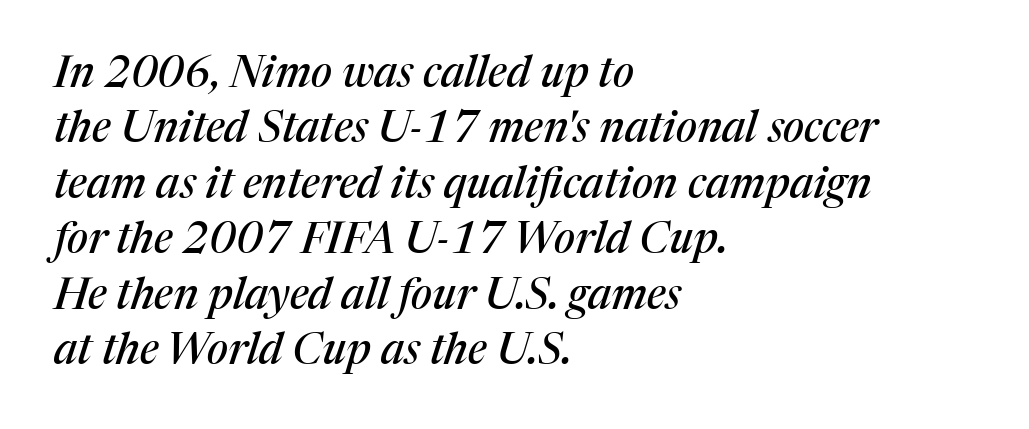
{"serif": "yes", "italic": "yes", "lean": "right", "slant_degrees": 17, "width": "normal", "stroke_contrast": "medium", "x_height": "medium", "monospaced": "no", "underline": "no", "align": "left", "line_spacing": "normal", "line_spacing_ratio": 1.29, "letter_spacing": "normal", "letter_spacing_em": 0.0, "glyph_px": 43}
